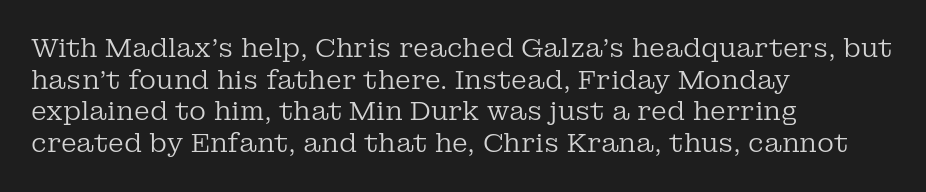
{"italic": "no", "bold": "no", "underline": "no", "align": "left", "line_spacing_ratio": 1.22, "letter_spacing": "normal", "letter_spacing_em": 0.0, "glyph_px": 26}
